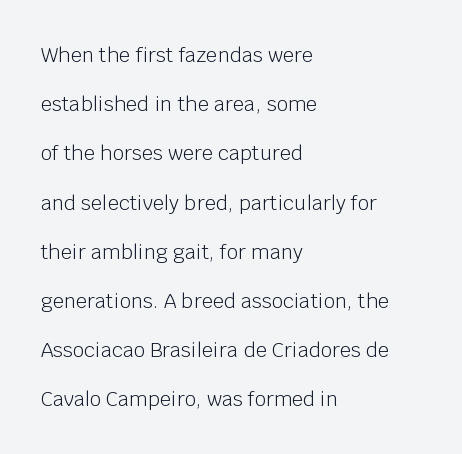
{"italic": "no", "bold": "no", "underline": "no", "align": "left", "line_spacing": "loose", "line_spacing_ratio": 2.46, "letter_spacing": "normal", "letter_spacing_em": 0.0, "glyph_px": 20}
